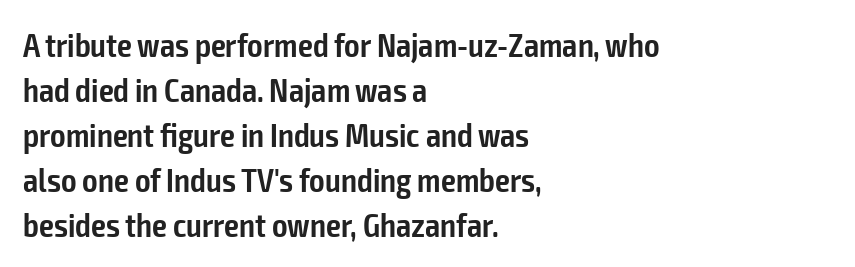
{"serif": "no", "italic": "no", "bold": "semi", "weight": "semibold", "width": "condensed", "stroke_contrast": "low", "x_height": "medium", "monospaced": "no", "underline": "no", "align": "left", "line_spacing": "normal", "line_spacing_ratio": 1.36, "letter_spacing": "normal", "letter_spacing_em": 0.0, "glyph_px": 33}
